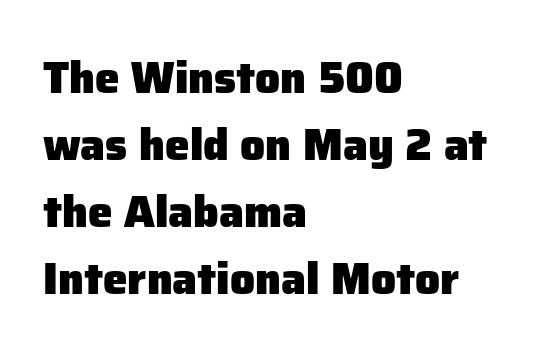
Letter spacing: default. Italic? Not at all — the glyphs are vertical. As a designer I'd log this as weight 700, bold. If you drew a ruler down the left edge, every line would touch it.
